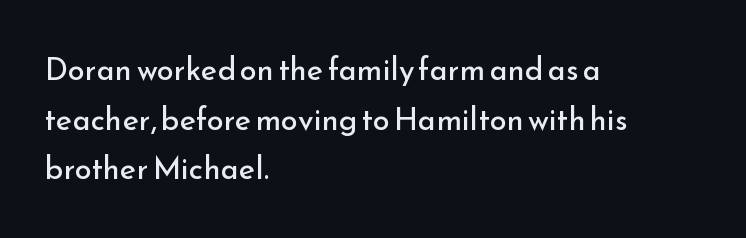
Q: Is the text bold? A: No.
Q: Is the text italic (slanted)? A: No, it is upright.
Q: Is the typeface a serif or a sans-serif typeface? A: Sans-serif.
Q: Is the text underlined? A: No.
Q: How is the paragraph aligned? A: Left-aligned.
Q: Is the spacing between letters normal or unusually wide? A: Normal.
Q: Is the spacing between lines tight, normal or loose? A: Normal.
Q: Width (condensed, normal, or wide)? A: Normal.
Q: Stroke contrast? A: Low.
Q: x-height? A: Small.
Q: Monospaced? A: No.
